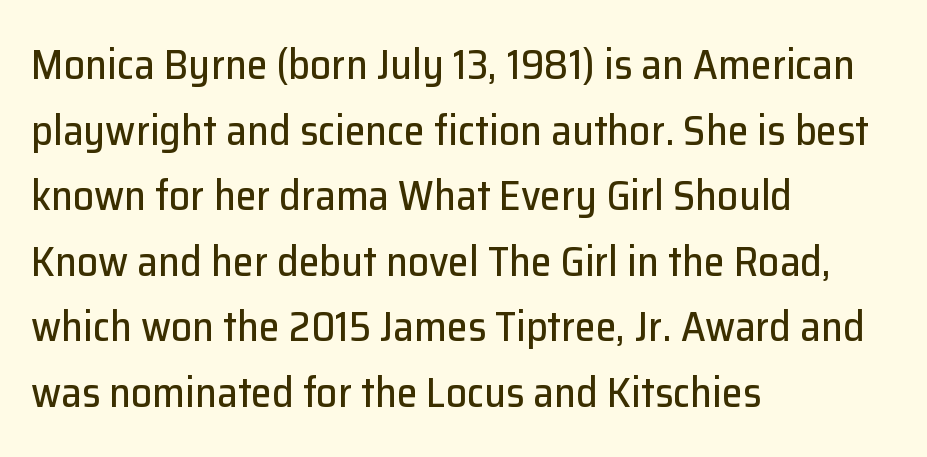
{"serif": "no", "italic": "no", "width": "normal", "stroke_contrast": "low", "x_height": "medium", "monospaced": "no", "underline": "no", "align": "left", "line_spacing": "normal", "line_spacing_ratio": 1.56, "letter_spacing": "normal", "letter_spacing_em": 0.0, "glyph_px": 42}
